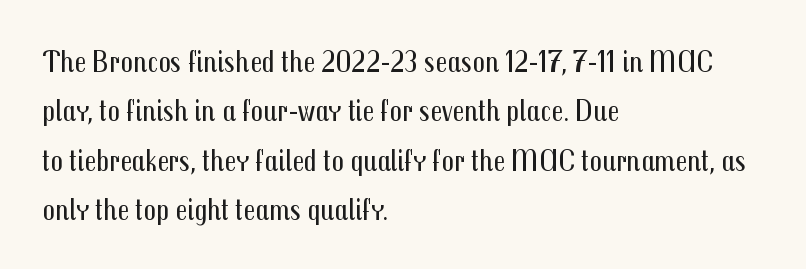
The passage shown is not underscored anywhere. Typeset ragged right — the left edge is the straight one. The font sits on the lighter half of the weight spectrum, regular included. Grotesque or geometric, the face here clearly has no serifs. The vertical gap from one line to the next is medium. Compared with typical body copy, the letter spacing here is the same.
